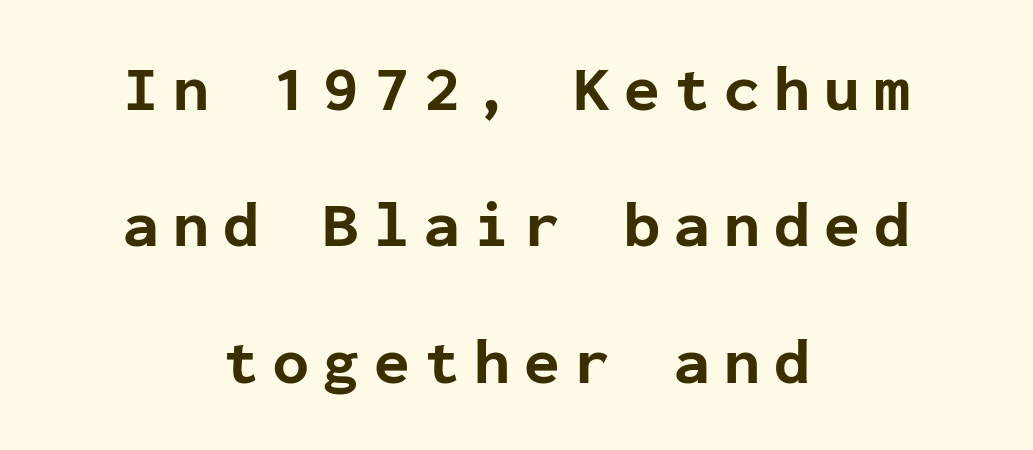
The glyphs are unaccompanied by any horizontal stroke below them. Leftover space on each line is divided equally before and after the words. Strokes here are thick enough to call this a true bold. Note the uniform advance width — an 'i' takes as much space as an 'm'.
